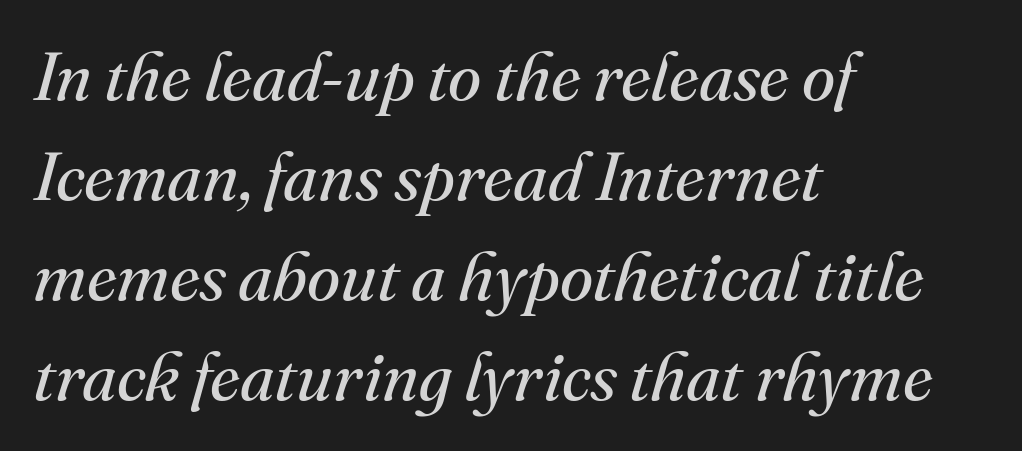
{"serif": "yes", "italic": "yes", "lean": "right", "slant_degrees": 16, "bold": "no", "weight": "regular", "width": "normal", "stroke_contrast": "medium", "x_height": "small", "monospaced": "no", "underline": "no", "align": "left", "line_spacing": "normal", "line_spacing_ratio": 1.47, "letter_spacing": "normal", "letter_spacing_em": 0.0, "glyph_px": 68}
